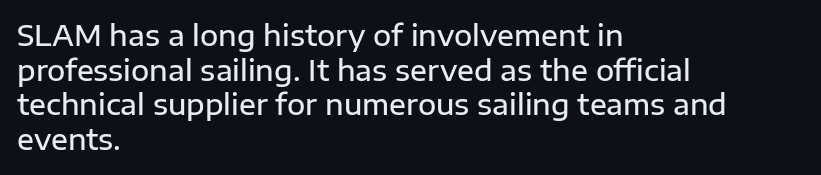
The specimen omits any rule beneath the text block's lines. The letters advance in unequal steps, a hallmark of proportional type. When letters stand straight like this, we call the style roman or upright. Heft: intermediate — a semibold.
